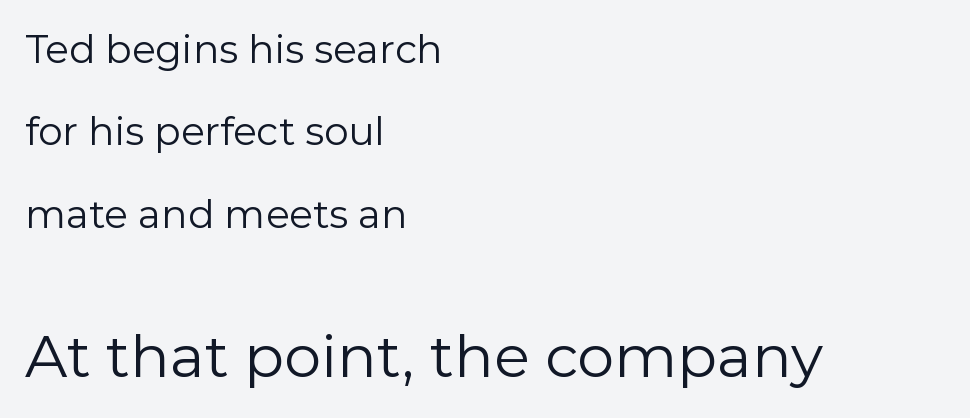
{"serif": "no", "italic": "no", "bold": "no", "weight": "regular", "width": "normal", "stroke_contrast": "low", "x_height": "medium", "monospaced": "no", "underline": "no", "align": "left", "line_spacing": "loose", "line_spacing_ratio": 2.11, "letter_spacing": "normal", "letter_spacing_em": 0.0, "larger_block": "second", "size_ratio": 1.51, "glyph_px": 59}
